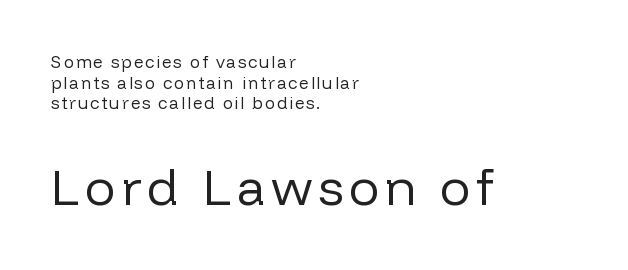
{"serif": "no", "italic": "no", "bold": "no", "weight": "regular", "width": "normal", "stroke_contrast": "low", "x_height": "medium", "monospaced": "no", "underline": "no", "align": "left", "line_spacing_ratio": 1.22, "larger_block": "second", "size_ratio": 3.0, "glyph_px": 51}
